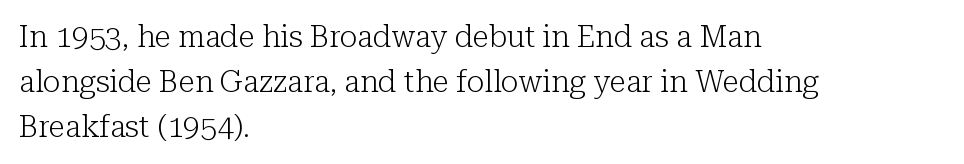
{"serif": "yes", "italic": "no", "bold": "no", "weight": "light", "width": "normal", "stroke_contrast": "low", "x_height": "medium", "monospaced": "no", "underline": "no", "align": "left", "line_spacing": "normal", "line_spacing_ratio": 1.5, "letter_spacing": "normal", "letter_spacing_em": 0.0, "glyph_px": 30}
